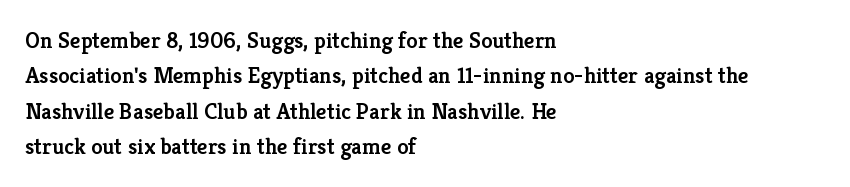
A bit beefed up — I'd call it semibold rather than bold. Upright lettering throughout. Students, observe: this is what conventionally led text looks like. The typesetter chose a ragged-right arrangement here. The rendering keeps characters at their native spacing. Only glyphs here, with clear space below each row.
